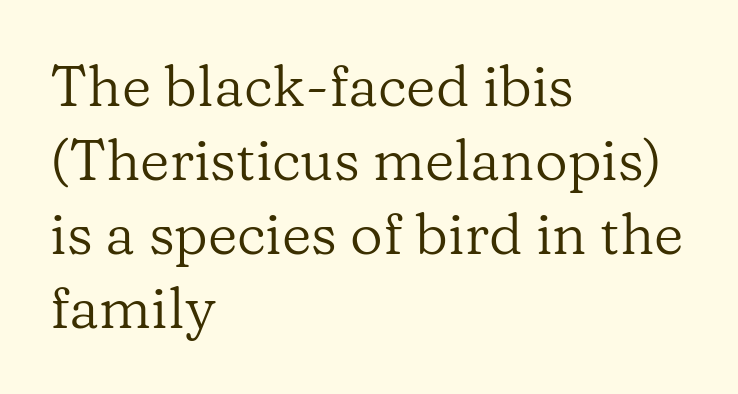
The font family rendered here belongs to the serif group. The letters stand upright; this is a roman face. What stands out about the letter spacing? Nothing — it is the standard amount. Descenders hang freely into open space.
